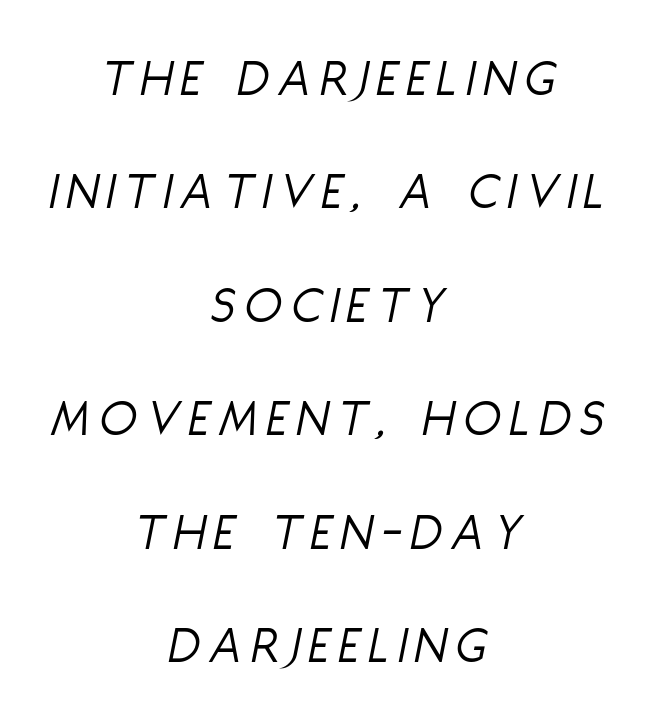
The image shows 54 px light, condensed type, italic (leaning right); set centered, loose line spacing (2.1x), not underlined; low stroke contrast and a large x-height.
